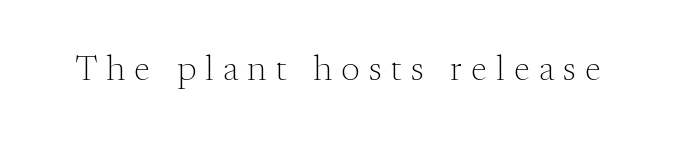
The image shows 36 px light serif type, upright; set unusually wide letter spacing (+0.26 em), not underlined; medium stroke contrast and a small x-height.
